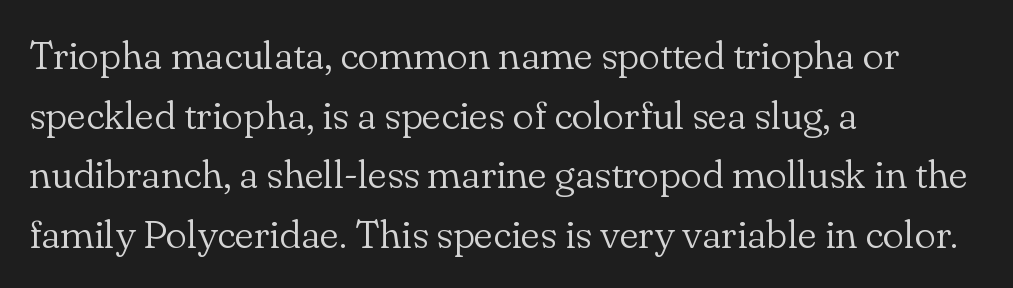
The image shows 40 px light serif type, upright; set left-aligned, normal line spacing (1.49x), normal letter spacing, not underlined; low stroke contrast and a small x-height.
